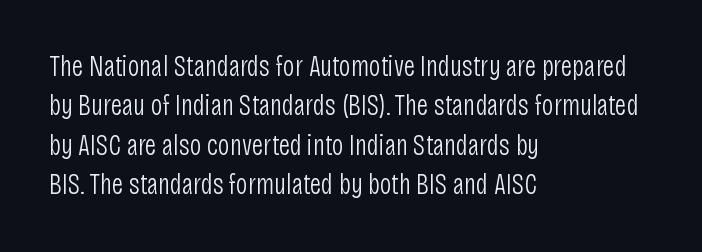
The image shows 29 px light, condensed sans-serif type, upright; set left-aligned, normal line spacing (1.36x), normal letter spacing, not underlined; low stroke contrast and a large x-height.
